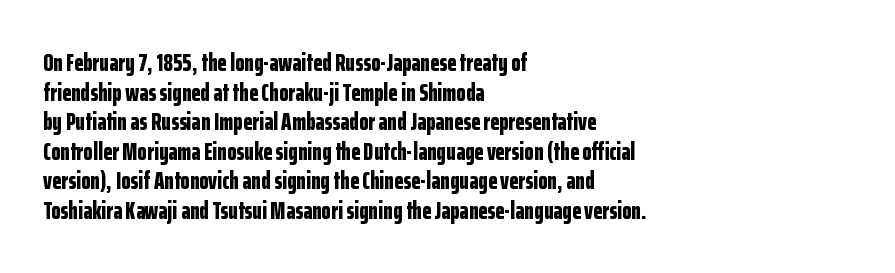
{"italic": "no", "bold": "yes", "underline": "no", "align": "left", "line_spacing_ratio": 1.23, "letter_spacing": "normal", "letter_spacing_em": 0.0, "glyph_px": 24}
